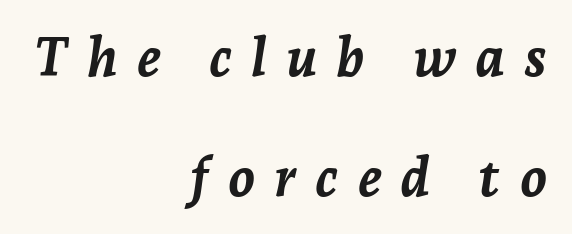
The image shows 54 px semibold type, italic (leaning right); set right-aligned, loose line spacing (2.22x), unusually wide letter spacing (+0.35 em), not underlined; low stroke contrast and a medium x-height.
